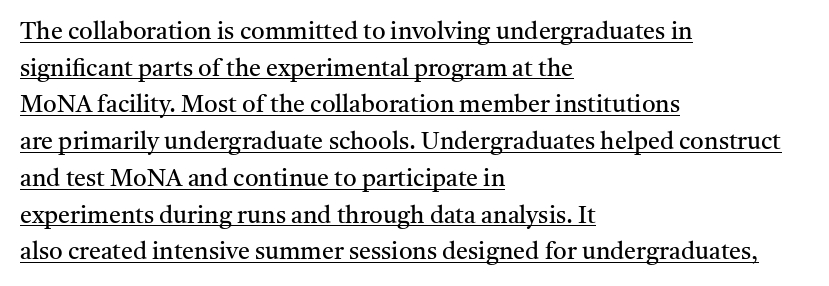
{"italic": "no", "bold": "no", "underline": "yes", "align": "left", "line_spacing": "normal", "line_spacing_ratio": 1.53, "letter_spacing": "normal", "letter_spacing_em": 0.0, "glyph_px": 24}
